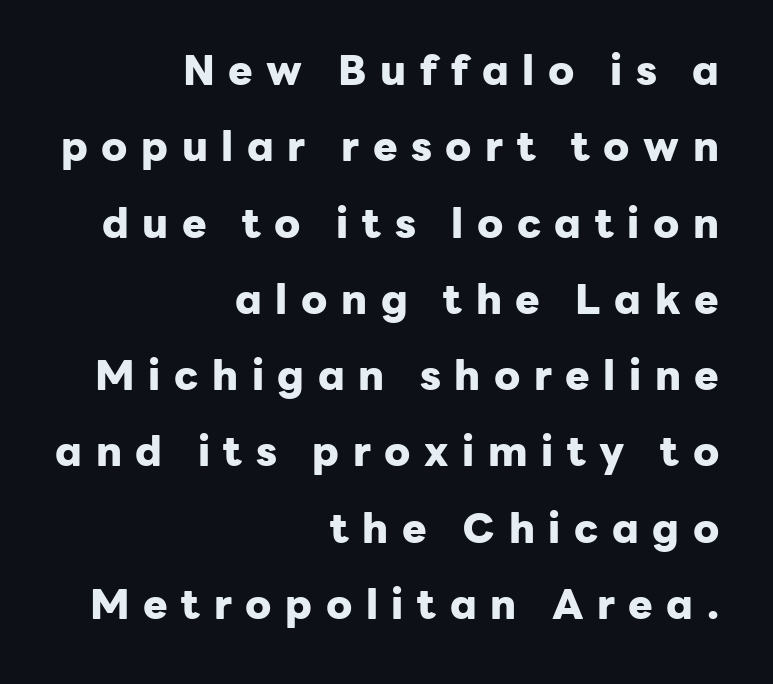
The image shows 41 px heavy sans-serif type, upright; set right-aligned, line spacing 1.86x, unusually wide letter spacing (+0.33 em), not underlined; low stroke contrast and a medium x-height.
